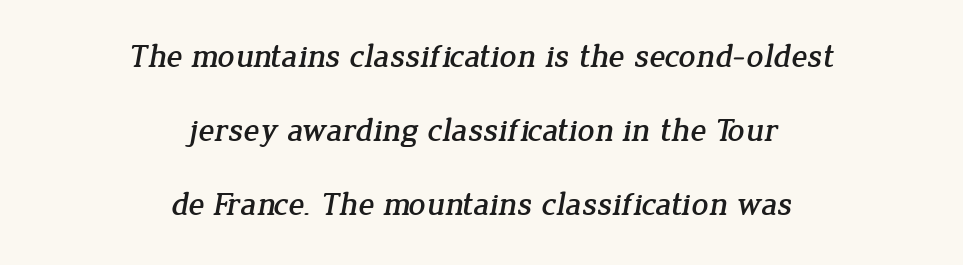
The image shows 33 px serif type; set centered, loose line spacing (2.25x), normal letter spacing, not underlined; low stroke contrast and a medium x-height.
